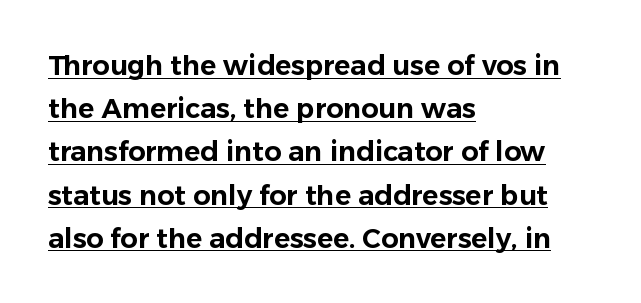
Interline gaps are of average width in this sample. Students, note that the glyphs here touch the page at normal intervals. Does the copy run flush right? No — it runs flush left. Posture: vertical. Descenders here cross a horizontal rule under the line.
